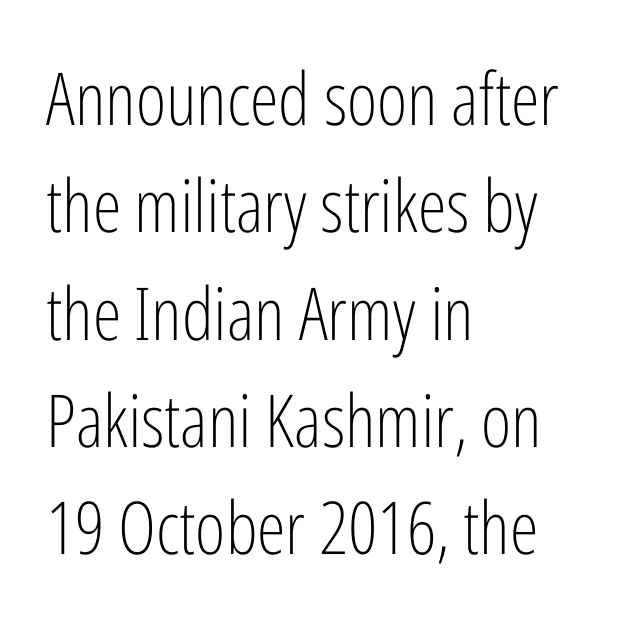
No extra ink here — the face is not bold. Check the space under the baseline: it is left empty. The passage is arranged the way most books set body copy — flush left. Think of a printed novel: that variable character pitch is what you see here. Posture: upright roman.
